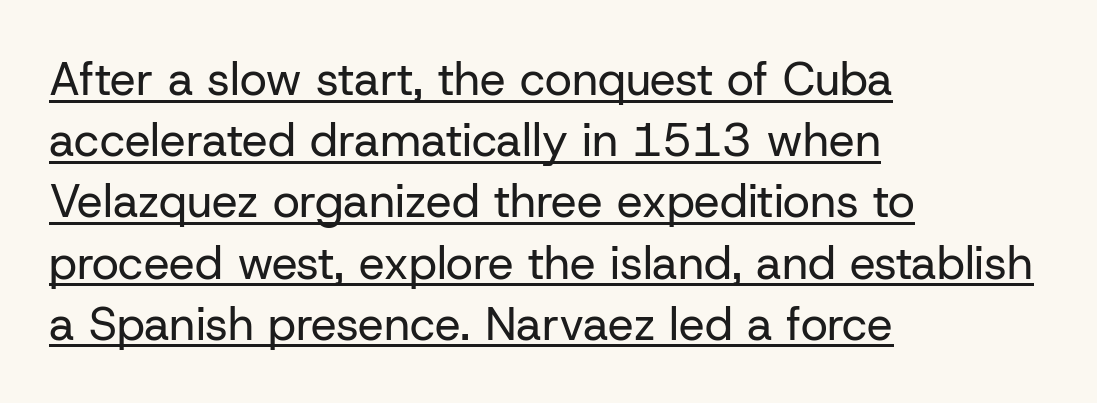
Q: Is the text bold? A: No.
Q: Is the text italic (slanted)? A: No, it is upright.
Q: Is the typeface a serif or a sans-serif typeface? A: Sans-serif.
Q: Is the text underlined? A: Yes.
Q: How is the paragraph aligned? A: Left-aligned.
Q: Is the spacing between letters normal or unusually wide? A: Normal.
Q: Is the spacing between lines tight, normal or loose? A: Normal.
Q: Width (condensed, normal, or wide)? A: Normal.
Q: Stroke contrast? A: Low.
Q: x-height? A: Medium.
Q: Monospaced? A: No.
